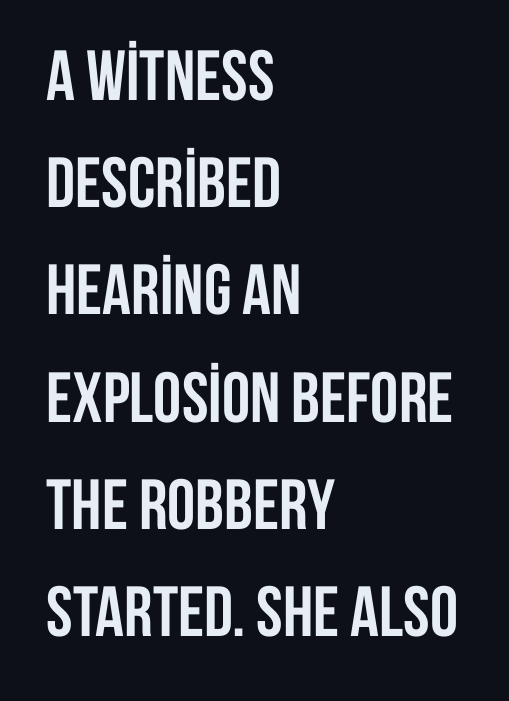
The image shows 71 px semibold, condensed sans-serif type, upright; set left-aligned, normal line spacing (1.51x), normal letter spacing, not underlined; low stroke contrast and a large x-height.
